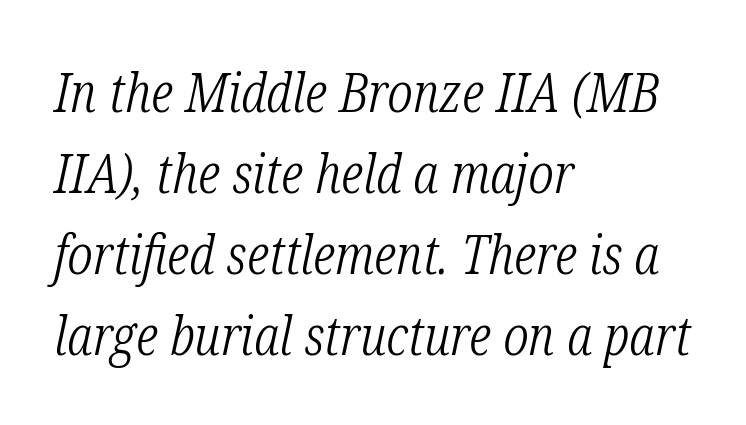
{"serif": "yes", "italic": "yes", "lean": "right", "slant_degrees": 12, "bold": "no", "weight": "light", "width": "condensed", "stroke_contrast": "low", "x_height": "medium", "monospaced": "no", "underline": "no", "align": "left", "line_spacing": "normal", "line_spacing_ratio": 1.5, "letter_spacing": "normal", "letter_spacing_em": 0.0, "glyph_px": 54}
